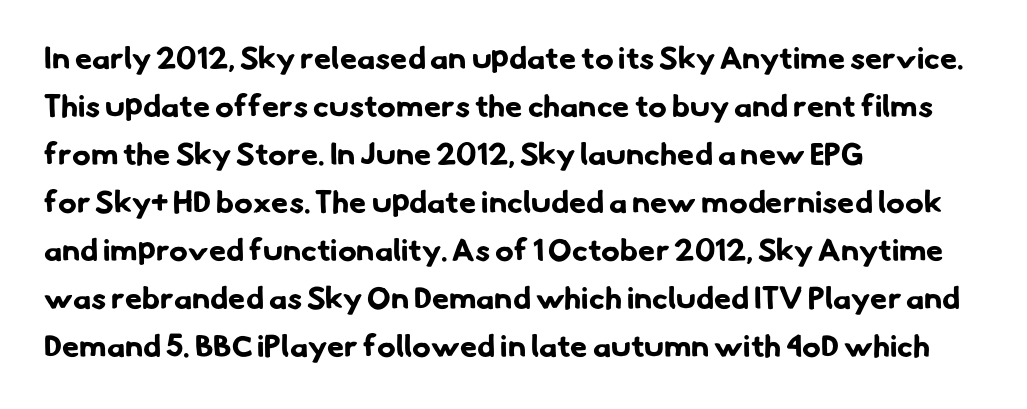
{"serif": "no", "bold": "yes", "weight": "bold", "width": "normal", "stroke_contrast": "low", "x_height": "small", "monospaced": "no", "underline": "no", "align": "left", "line_spacing": "normal", "line_spacing_ratio": 1.55, "letter_spacing": "normal", "letter_spacing_em": 0.0, "glyph_px": 31}
